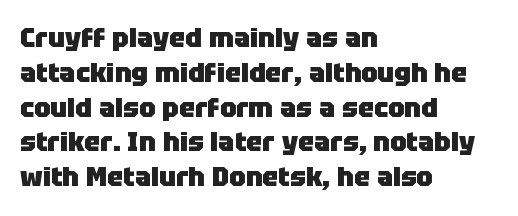
Q: Is the text bold? A: Yes.
Q: Is the text italic (slanted)? A: No, it is upright.
Q: Is the text underlined? A: No.
Q: How is the paragraph aligned? A: Left-aligned.
Q: Is the spacing between letters normal or unusually wide? A: Normal.
Q: Is the spacing between lines tight, normal or loose? A: Normal.
